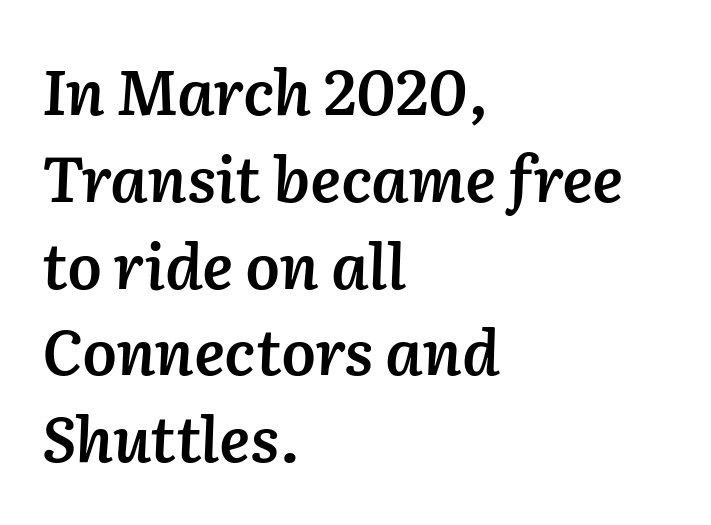
{"italic": "yes", "lean": "right", "slant_degrees": 2, "bold": "semi", "weight": "semibold", "width": "normal", "stroke_contrast": "low", "x_height": "medium", "monospaced": "no", "underline": "no", "align": "left", "line_spacing": "normal", "line_spacing_ratio": 1.4, "letter_spacing": "normal", "letter_spacing_em": 0.0, "glyph_px": 62}
